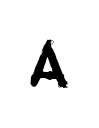
The image shows 60 px sans-serif type; set not underlined; low stroke contrast and a large x-height.
